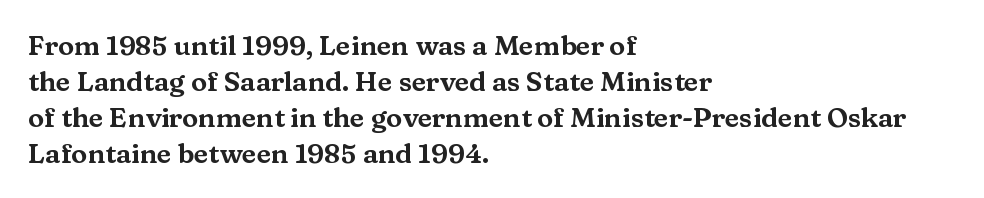
{"italic": "no", "underline": "no", "align": "left", "line_spacing": "normal", "line_spacing_ratio": 1.33, "letter_spacing": "normal", "letter_spacing_em": 0.0, "glyph_px": 27}
